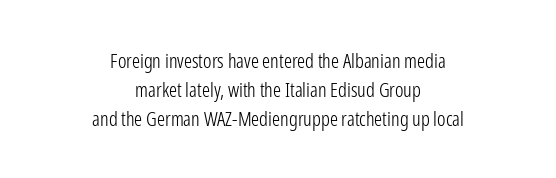
The image shows 20 px text type, upright; set centered, normal line spacing (1.44x), normal letter spacing, not underlined.
